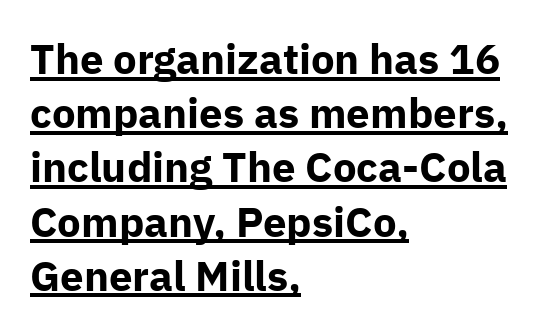
The image shows 42 px bold sans-serif type, upright; set left-aligned, normal line spacing (1.29x), normal letter spacing, underlined; low stroke contrast and a medium x-height.
